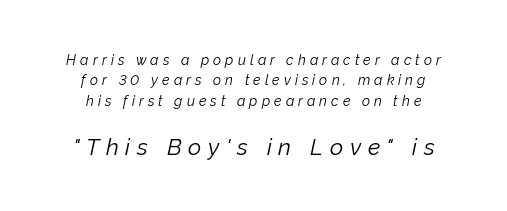
{"italic": "yes", "lean": "right", "slant_degrees": 12, "bold": "no", "underline": "no", "align": "center", "line_spacing": "normal", "line_spacing_ratio": 1.45, "letter_spacing": "wide", "letter_spacing_em": 0.29, "larger_block": "second", "size_ratio": 1.64, "glyph_px": 23}
